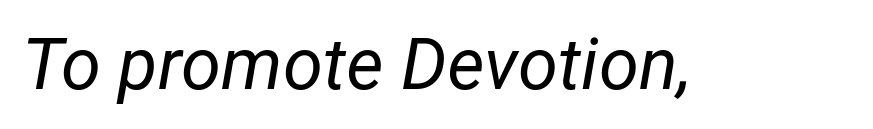
A quiet, ordinary-to-light weight characterises the typeface. If you drew a line through each stem, it would be angled. Anything drawn beneath the words? Only blank space. Each letter keeps its own natural width here, so spacing adapts to shape.
